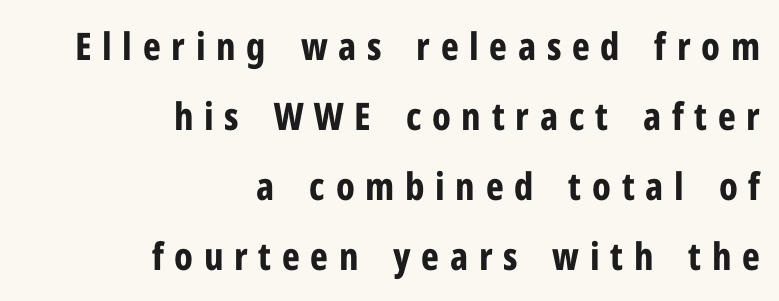
Nobody drew a line under any word here. Is this a fixed-width face? No — the glyphs have proportional, varying widths. Is there any slant? The stems are plumb. Each letter's strokes conclude bluntly, with no projecting serifs.
